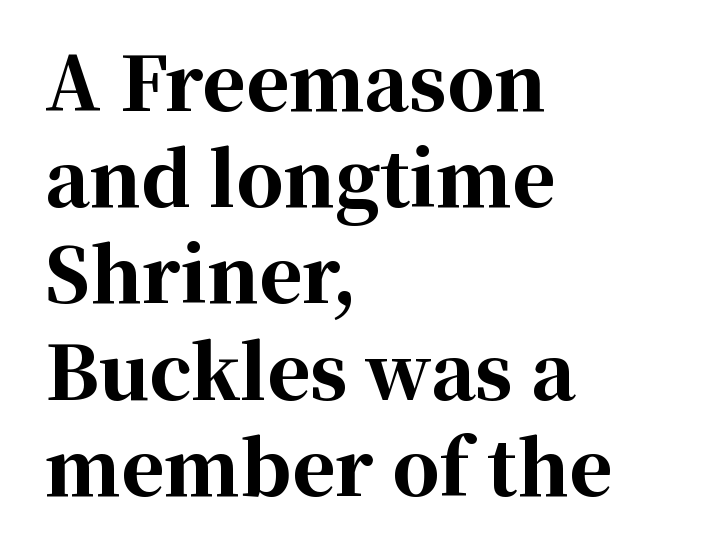
Q: Is the text bold? A: Yes.
Q: Is the text italic (slanted)? A: No, it is upright.
Q: Is the typeface a serif or a sans-serif typeface? A: Serif.
Q: Is the text underlined? A: No.
Q: How is the paragraph aligned? A: Left-aligned.
Q: Is the spacing between letters normal or unusually wide? A: Normal.
Q: Is the spacing between lines tight, normal or loose? A: Normal.
Q: Width (condensed, normal, or wide)? A: Normal.
Q: Stroke contrast? A: High.
Q: x-height? A: Medium.
Q: Monospaced? A: No.
